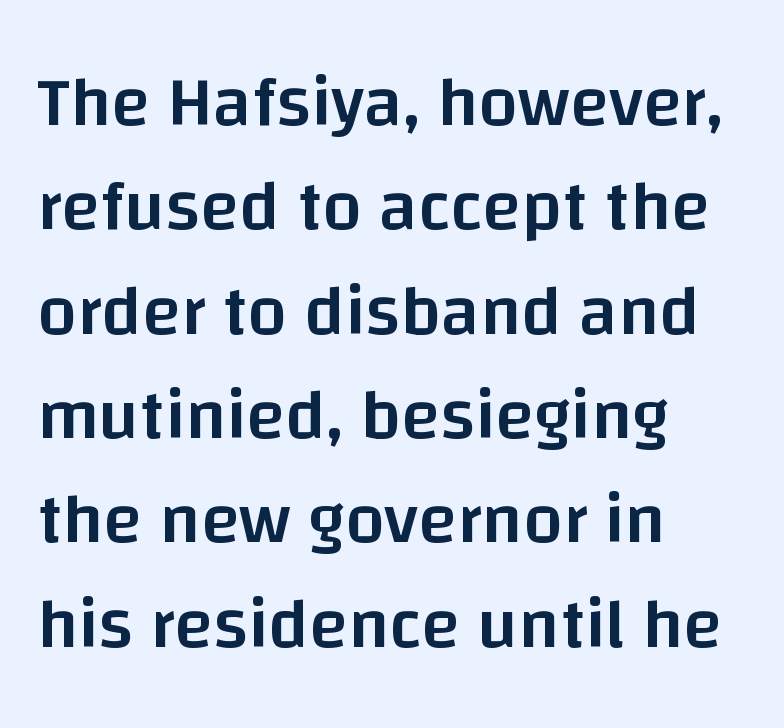
Q: Is the text bold? A: Semi-bold.
Q: Is the text italic (slanted)? A: No, it is upright.
Q: Is the typeface a serif or a sans-serif typeface? A: Sans-serif.
Q: Is the text underlined? A: No.
Q: How is the paragraph aligned? A: Left-aligned.
Q: Is the spacing between letters normal or unusually wide? A: Normal.
Q: Is the spacing between lines tight, normal or loose? A: Normal.
Q: Width (condensed, normal, or wide)? A: Normal.
Q: Stroke contrast? A: Low.
Q: x-height? A: Large.
Q: Monospaced? A: No.
